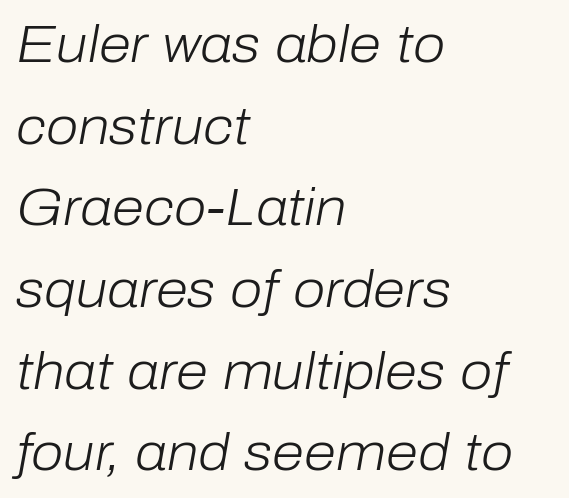
The rendering applies a slant to the glyphs. The rendering uses natural spacing where letterforms have individual widths. Summary of weight: not heavy and not bold. Casual observation: everything's shoved over to the left. What's the leading like? Ordinary, nothing unusual.
